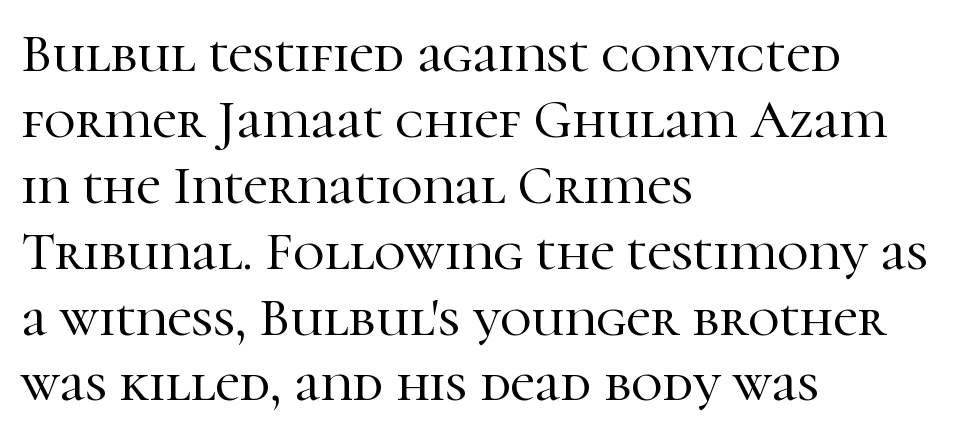
The font family rendered here belongs to the serif group. The face used here is rendered with its standard letterfit. The letters advance in unequal steps, a hallmark of proportional type. The type sits square on the baseline with zero lean.
